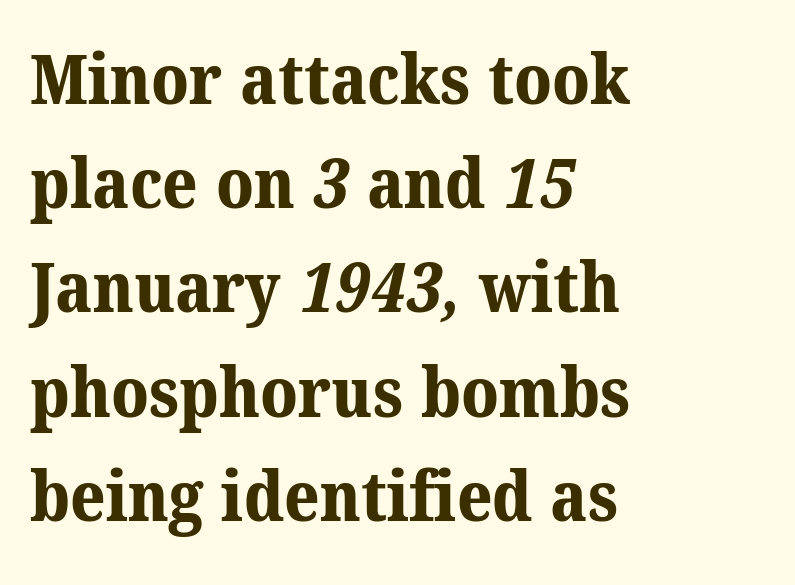
{"serif": "yes", "bold": "yes", "weight": "bold", "width": "normal", "stroke_contrast": "medium", "x_height": "medium", "monospaced": "no", "underline": "no", "align": "left", "line_spacing": "normal", "line_spacing_ratio": 1.51, "letter_spacing": "normal", "letter_spacing_em": 0.0, "glyph_px": 69}
